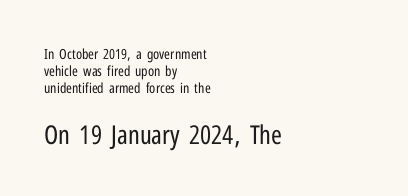
The image shows 26 px text type, upright; set left-aligned, line spacing 1.21x, normal letter spacing, not underlined; the second (bottom) block is 1.86x larger.
